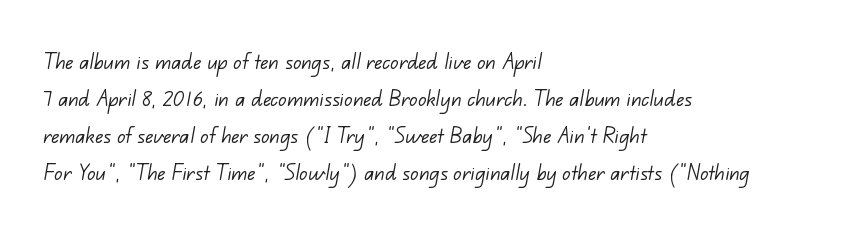
The image shows 26 px text type; set left-aligned, normal line spacing (1.42x), normal letter spacing, not underlined.
